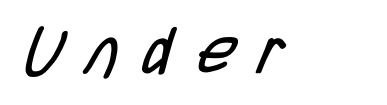
Short note: letters widely spaced. The glyphs are unaccompanied by any horizontal stroke below them. Line beginnings align vertically; line endings do not. A typesetter would label this face a sans.
